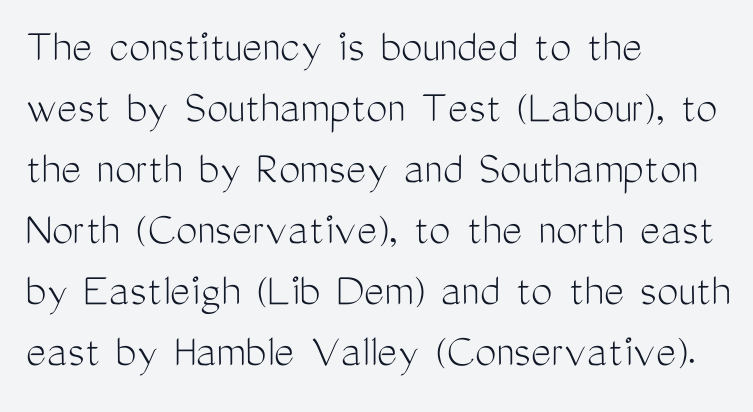
{"serif": "no", "italic": "no", "bold": "no", "weight": "light", "width": "condensed", "stroke_contrast": "medium", "x_height": "medium", "monospaced": "no", "underline": "no", "align": "left", "line_spacing": "normal", "line_spacing_ratio": 1.27, "letter_spacing": "normal", "letter_spacing_em": 0.0, "glyph_px": 48}
